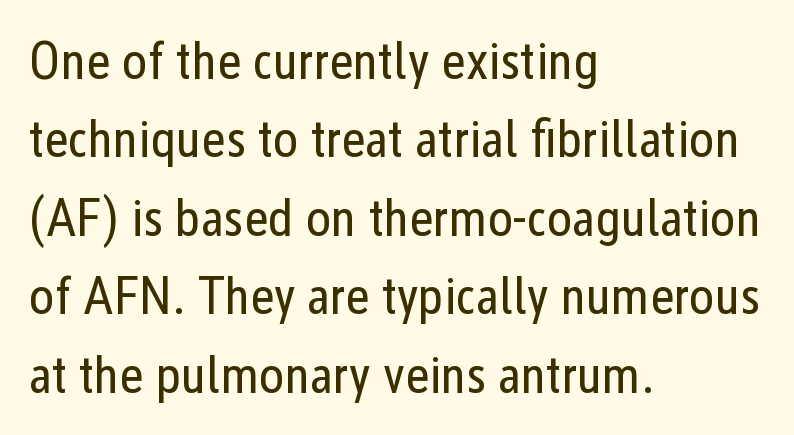
The image shows 53 px regular-weight, condensed sans-serif type, upright; set left-aligned, normal line spacing (1.48x), normal letter spacing, not underlined; low stroke contrast and a medium x-height.
